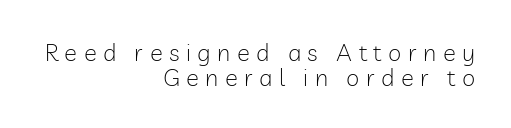
Every stem runs plumb, perpendicular to the baseline. Interline gaps are noticeably narrow in this sample. Descenders hang freely into open space. In terms of letterspacing, this is a distinctly airy, spread setting. The paragraph shown leans on its right margin.
